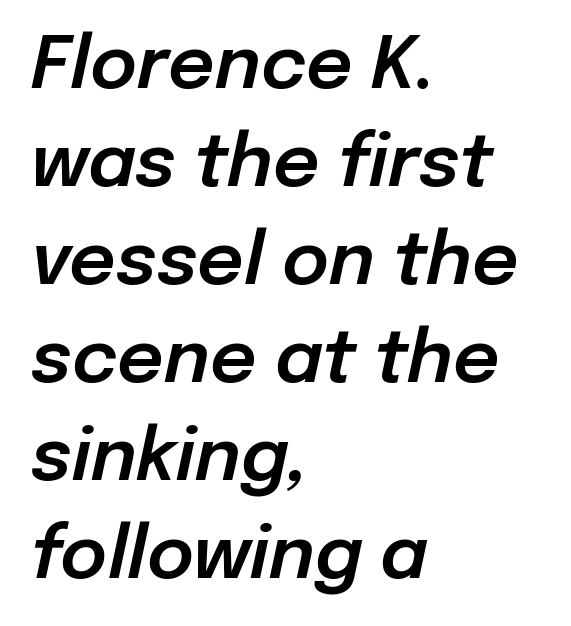
Q: Is the text italic (slanted)? A: Yes, it leans right by about 12 degrees.
Q: Is the text underlined? A: No.
Q: How is the paragraph aligned? A: Left-aligned.
Q: Is the spacing between letters normal or unusually wide? A: Normal.
Q: Is the spacing between lines tight, normal or loose? A: Normal.
Q: Width (condensed, normal, or wide)? A: Normal.
Q: Stroke contrast? A: Low.
Q: x-height? A: Medium.
Q: Monospaced? A: No.
